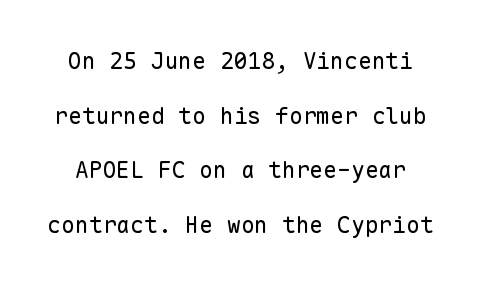
{"italic": "no", "bold": "no", "underline": "no", "line_spacing": "loose", "line_spacing_ratio": 2.37, "letter_spacing": "normal", "letter_spacing_em": 0.0, "glyph_px": 23}
